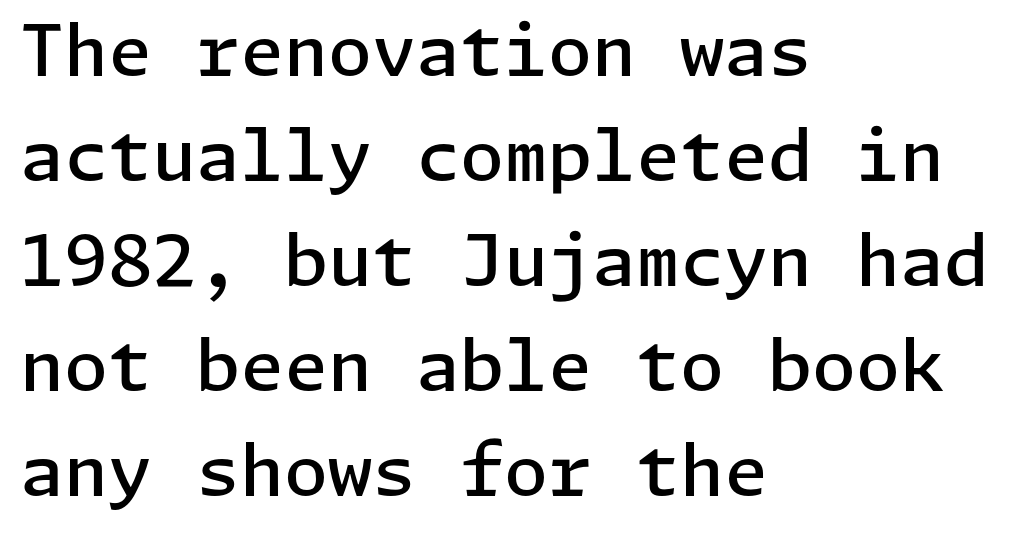
Q: Is the text bold? A: Semi-bold.
Q: Is the text italic (slanted)? A: No, it is upright.
Q: Is the typeface a serif or a sans-serif typeface? A: Sans-serif.
Q: Is the text underlined? A: No.
Q: How is the paragraph aligned? A: Left-aligned.
Q: Is the spacing between letters normal or unusually wide? A: Normal.
Q: Is the spacing between lines tight, normal or loose? A: Normal.
Q: Width (condensed, normal, or wide)? A: Normal.
Q: Stroke contrast? A: Low.
Q: x-height? A: Medium.
